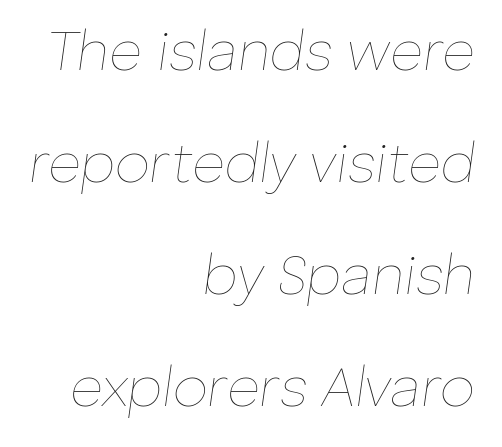
Notice how the passage keeps a crisp vertical edge on the right only. A typesetter would call this leading open, well beyond the default. No word sits above an underline. Standard letterfit; no display-style spreading of the glyphs. The letters look calm and open, with moderate or lighter stems. Designer's note — italics engaged.
